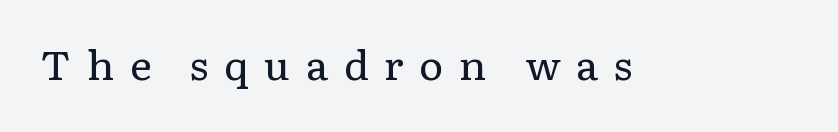
{"serif": "yes", "italic": "no", "bold": "no", "weight": "regular", "width": "normal", "stroke_contrast": "low", "x_height": "medium", "monospaced": "no", "underline": "no", "letter_spacing": "wide", "letter_spacing_em": 0.38, "glyph_px": 41}
